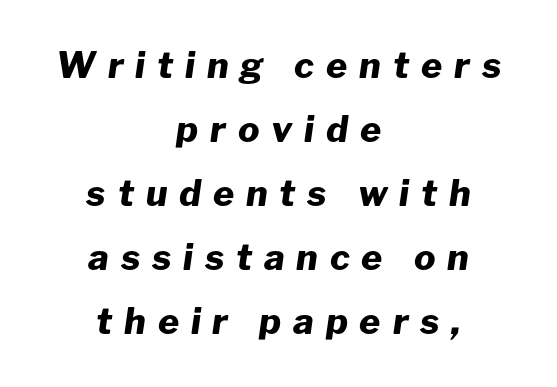
{"italic": "yes", "lean": "right", "slant_degrees": 8, "bold": "yes", "weight": "heavy", "width": "normal", "stroke_contrast": "low", "x_height": "medium", "monospaced": "no", "underline": "no", "align": "center", "line_spacing_ratio": 1.78, "letter_spacing": "wide", "letter_spacing_em": 0.33, "glyph_px": 36}
